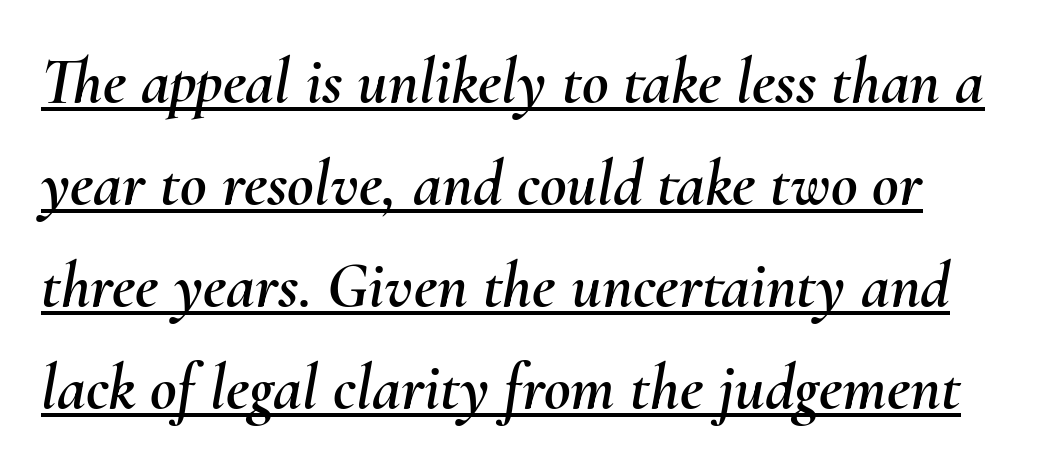
{"italic": "yes", "lean": "right", "slant_degrees": 10, "width": "normal", "stroke_contrast": "medium", "x_height": "small", "monospaced": "no", "underline": "yes", "line_spacing": "normal", "line_spacing_ratio": 1.57, "letter_spacing": "normal", "letter_spacing_em": 0.0, "glyph_px": 65}
